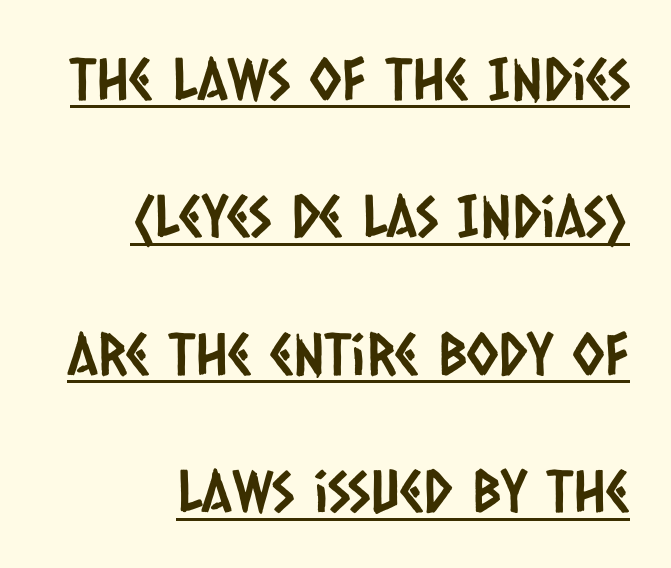
Nope, no serifs anywhere on these letters. Looks like someone drew a line under every word here. Compared with a flush-left layout, this one pins lines to the opposite, right side. This sample has the flowing, uneven cadence of proportional lettering. Leading is clearly above the norm, producing a sparse column. The passage shown has conventional tracking throughout.
